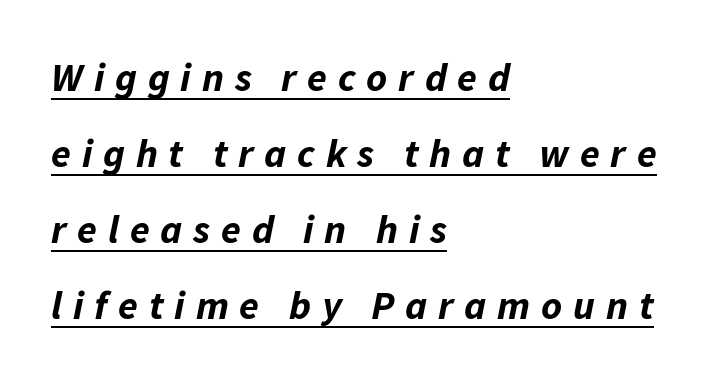
A continuous stroke trails under the words, as in a hyperlink. Emphasis-style slanted type is in use. Character widths vary here, with narrow letters taking less room than wide ones. Letter spacing: wide. The paragraph shown leans on its left margin.
